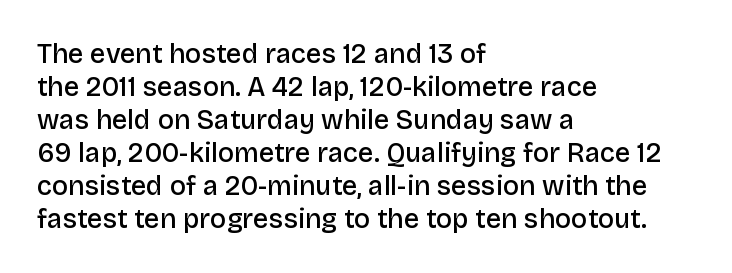
The image shows 27 px text type, upright; set left-aligned, line spacing 1.22x, normal letter spacing, not underlined.
